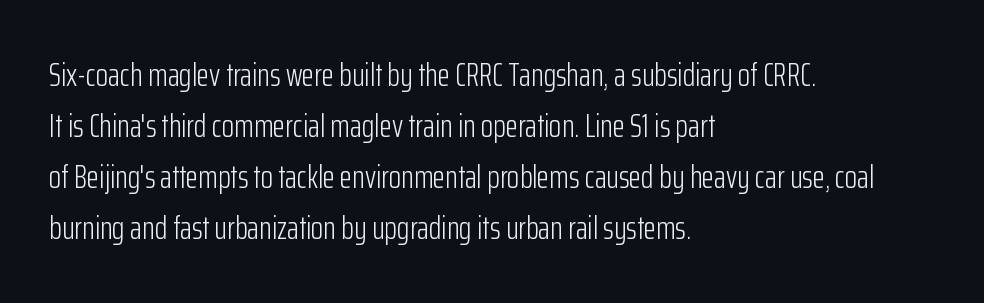
{"serif": "no", "italic": "no", "bold": "no", "weight": "light", "width": "condensed", "stroke_contrast": "low", "x_height": "medium", "monospaced": "no", "underline": "no", "align": "left", "line_spacing": "normal", "line_spacing_ratio": 1.59, "letter_spacing": "normal", "letter_spacing_em": 0.0, "glyph_px": 32}
